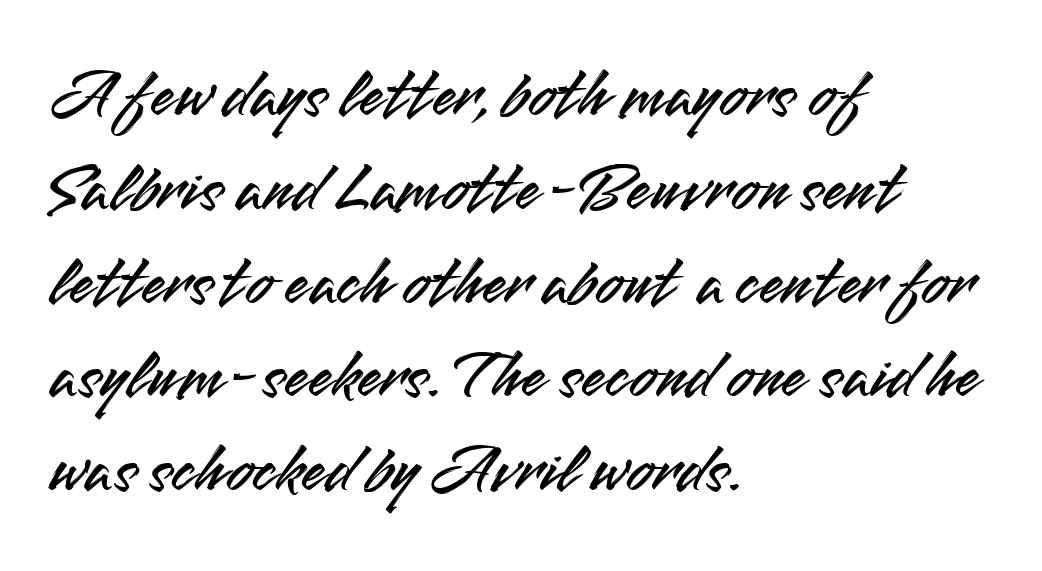
Regarding serifs, this sample does without them. Character widths vary here, with narrow letters taking less room than wide ones. Casual observation: everything's shoved over to the left.
